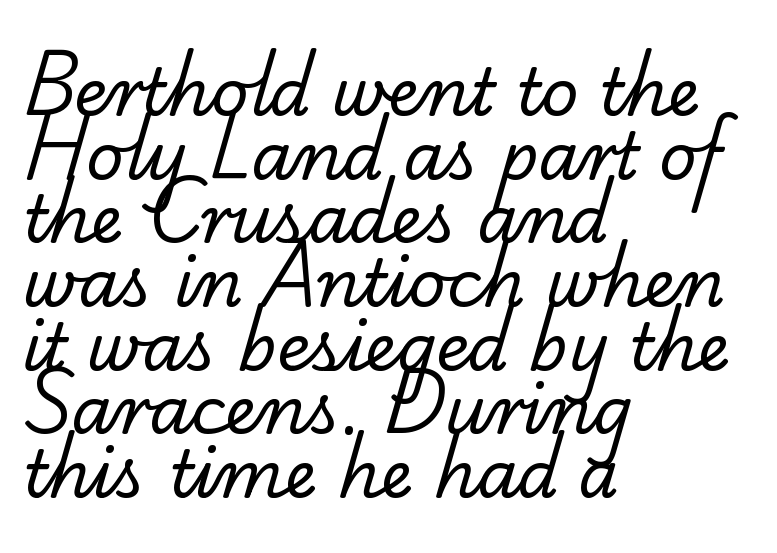
Q: Is the text bold? A: No.
Q: Is the text underlined? A: No.
Q: How is the paragraph aligned? A: Left-aligned.
Q: Is the spacing between letters normal or unusually wide? A: Normal.
Q: Is the spacing between lines tight, normal or loose? A: Tight.
Q: Width (condensed, normal, or wide)? A: Normal.
Q: Stroke contrast? A: Low.
Q: x-height? A: Small.
Q: Monospaced? A: No.
